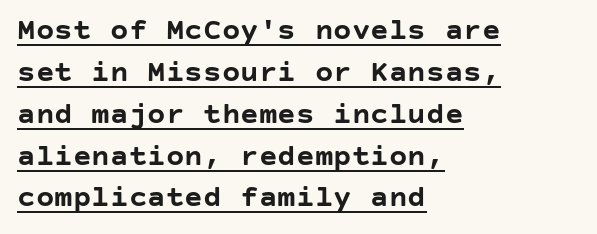
The face used here appears with an underline applied. Notice how the passage keeps a crisp vertical edge on the left only. The typeface chosen for these lines omits serifs. Notice how descenders clear the ascenders below comfortably — that's standard leading.
